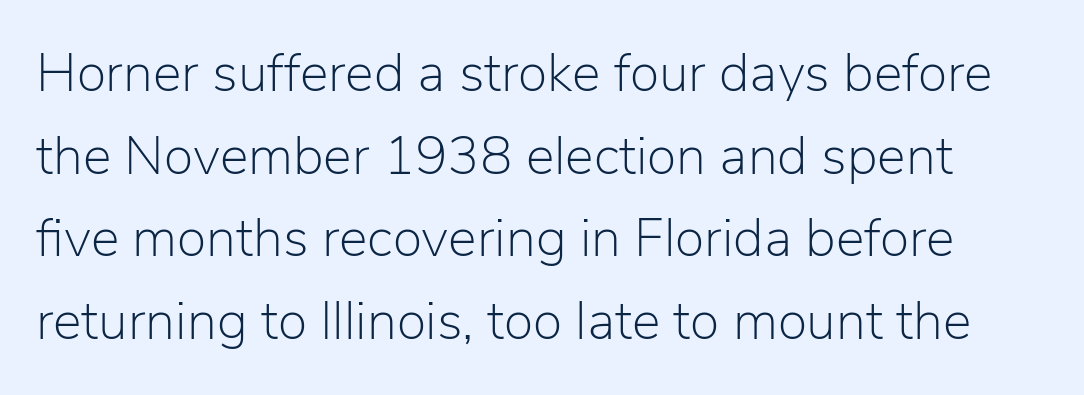
The image shows 54 px light sans-serif type, upright; set normal line spacing (1.53x), normal letter spacing, not underlined; low stroke contrast and a medium x-height.
